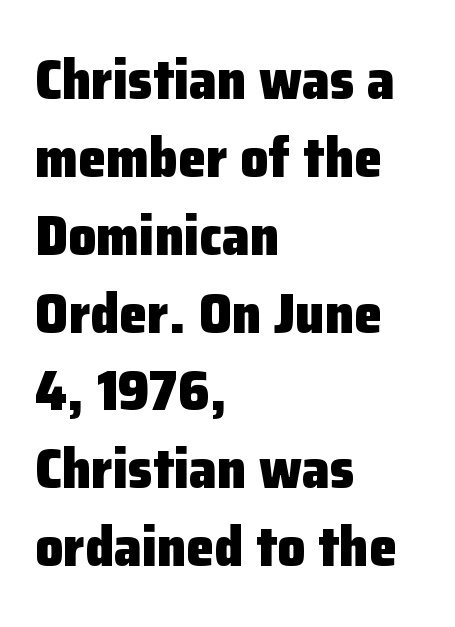
{"serif": "no", "italic": "no", "bold": "yes", "weight": "heavy", "width": "normal", "stroke_contrast": "low", "x_height": "medium", "monospaced": "no", "underline": "no", "align": "left", "line_spacing": "normal", "line_spacing_ratio": 1.39, "letter_spacing": "normal", "letter_spacing_em": 0.0, "glyph_px": 56}
